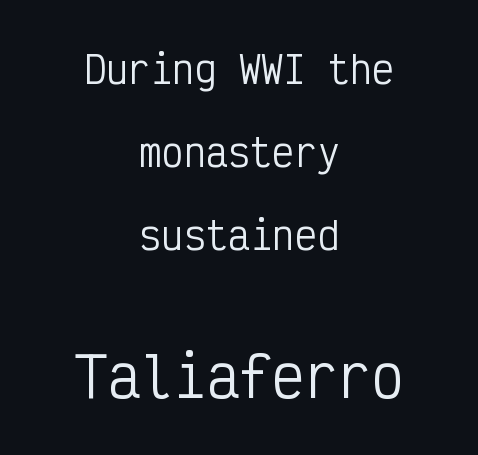
{"serif": "no", "italic": "no", "bold": "no", "weight": "regular", "width": "condensed", "stroke_contrast": "low", "x_height": "medium", "monospaced": "yes", "underline": "no", "align": "center", "line_spacing": "loose", "line_spacing_ratio": 2.25, "letter_spacing": "normal", "letter_spacing_em": 0.0, "larger_block": "second", "size_ratio": 1.49, "glyph_px": 55}
